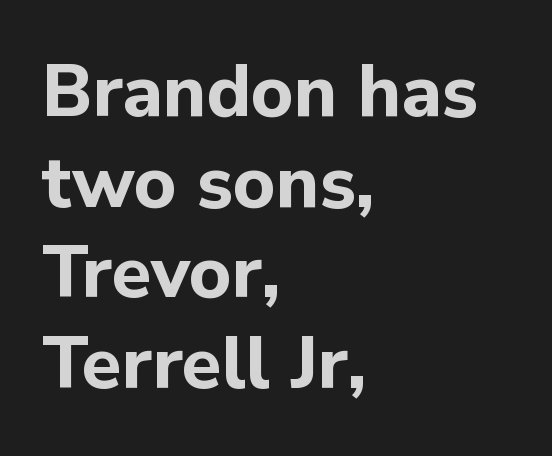
Q: Is the text bold? A: Yes.
Q: Is the text italic (slanted)? A: No, it is upright.
Q: Is the typeface a serif or a sans-serif typeface? A: Sans-serif.
Q: Is the text underlined? A: No.
Q: How is the paragraph aligned? A: Left-aligned.
Q: Is the spacing between letters normal or unusually wide? A: Normal.
Q: Width (condensed, normal, or wide)? A: Normal.
Q: Stroke contrast? A: Low.
Q: x-height? A: Medium.
Q: Monospaced? A: No.
